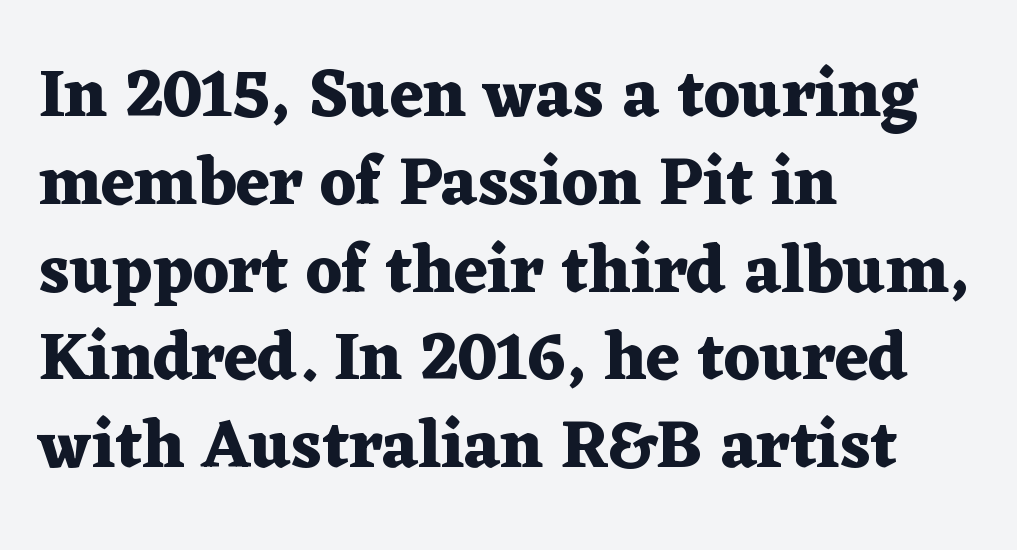
{"serif": "yes", "italic": "no", "bold": "yes", "weight": "heavy", "width": "wide", "stroke_contrast": "medium", "x_height": "medium", "monospaced": "no", "underline": "no", "align": "left", "line_spacing": "normal", "line_spacing_ratio": 1.31, "letter_spacing": "normal", "letter_spacing_em": 0.0, "glyph_px": 67}
